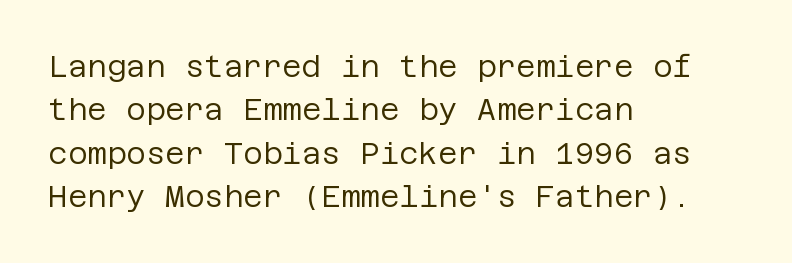
{"serif": "no", "italic": "no", "bold": "no", "weight": "regular", "width": "normal", "stroke_contrast": "low", "x_height": "large", "underline": "no", "align": "left", "line_spacing": "normal", "line_spacing_ratio": 1.45, "letter_spacing": "normal", "letter_spacing_em": 0.0, "glyph_px": 30}
